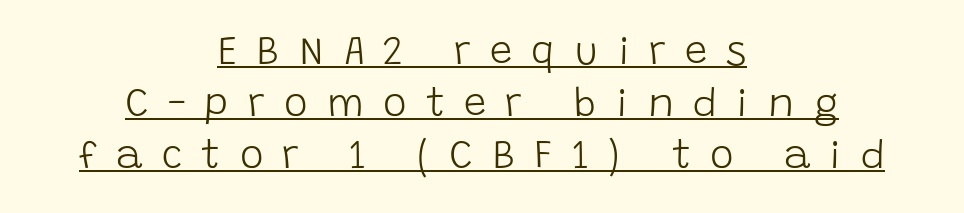
The typography opts for an upright posture over an oblique one. No extra ink here — the face is not bold. Does extra space separate the letters? Yes, quite a lot of it. Character widths vary here, with narrow letters taking less room than wide ones. Baseline-to-baseline distance is the conventional proportion of letter height. Unlike a traditional serif, this face leaves its strokes unadorned.
